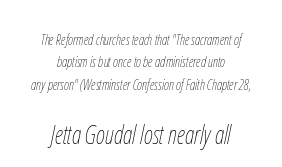
Every character sits at an angle, as italics do. The strokes are not fattened; the text isn't bold. The letters in the lower block stand taller than those in the block above. The line-height multiplier appears to be the usual default. Honestly, the letter spacing is just normal — you wouldn't notice it. Neither beginnings nor endings align; midpoints do.
